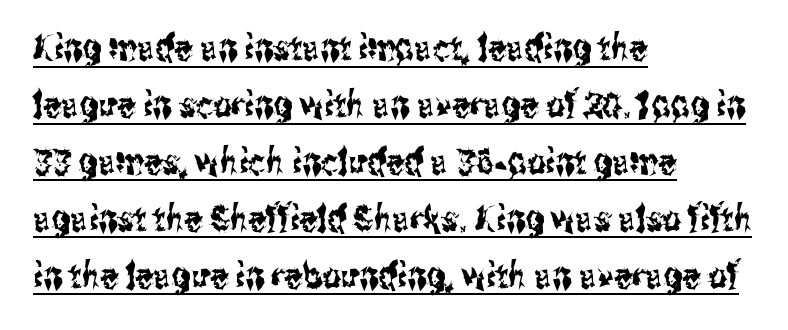
{"serif": "no", "italic": "no", "width": "condensed", "stroke_contrast": "medium", "x_height": "medium", "monospaced": "no", "underline": "yes", "align": "left", "line_spacing": "normal", "line_spacing_ratio": 1.58, "letter_spacing": "normal", "letter_spacing_em": 0.0, "glyph_px": 36}
